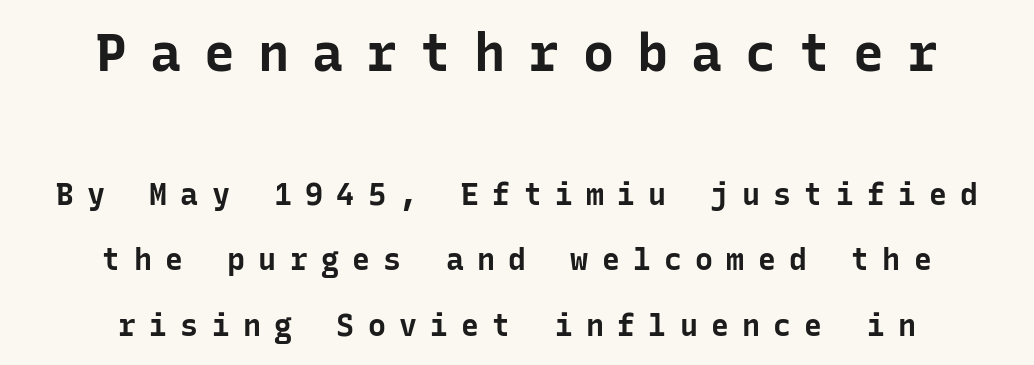
The image shows 52 px bold sans-serif type, upright, monospaced; set centered, loose line spacing (2.18x), unusually wide letter spacing (+0.44 em), not underlined; the first (top) block is 1.73x larger; low stroke contrast and a medium x-height.
